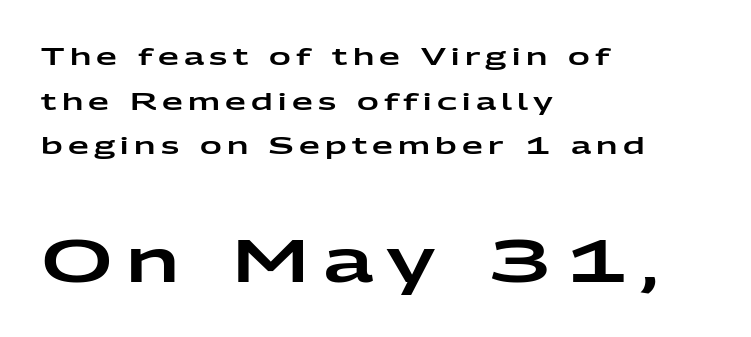
Reading down the block, your eye returns to a fixed left position each line. Look at the tracking — it's clearly loosened, letters drifting apart. The axis of the letterforms is exactly vertical. The typeface chosen for these lines omits serifs. Is this a fixed-width face? No — the glyphs have proportional, varying widths.
